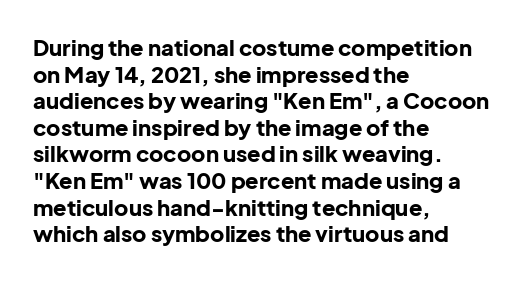
The image shows 22 px bold type, upright; set left-aligned, line spacing 1.21x, normal letter spacing, not underlined.
